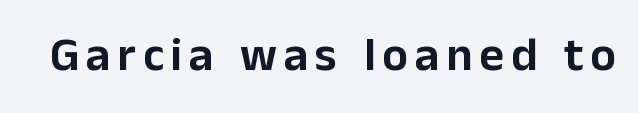
Q: Is the text italic (slanted)? A: No, it is upright.
Q: Is the typeface a serif or a sans-serif typeface? A: Sans-serif.
Q: Is the text underlined? A: No.
Q: Width (condensed, normal, or wide)? A: Normal.
Q: Stroke contrast? A: Low.
Q: x-height? A: Medium.
Q: Monospaced? A: No.
